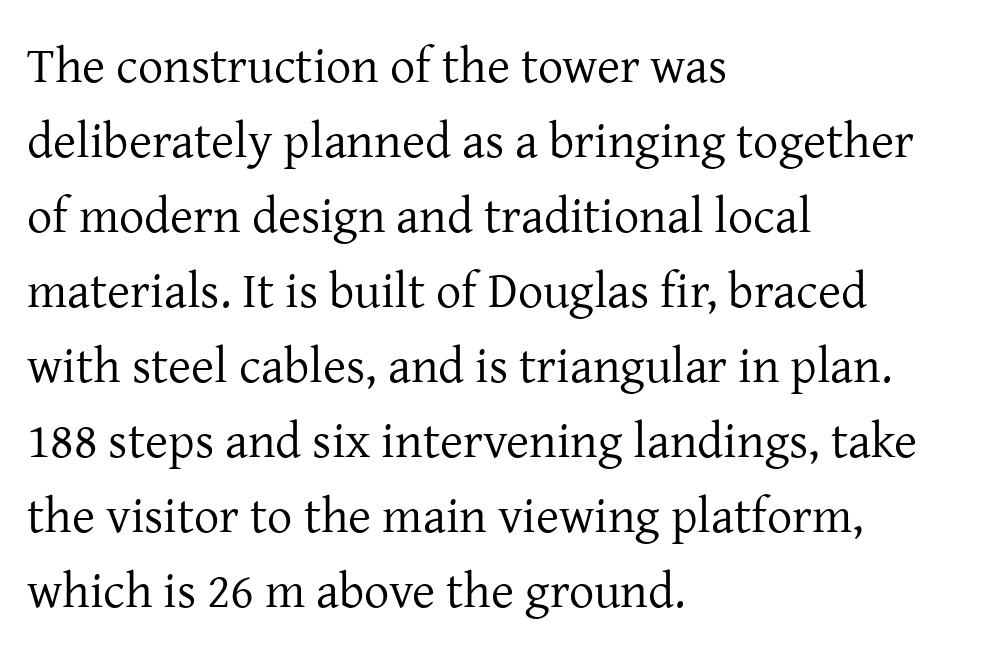
Each letter keeps its own natural width here, so spacing adapts to shape. The weight tops out at a normal text grade. Here the glyphs are tracked normally, forming tight word shapes. Nope, not italic — everything's standing straight. A clean baseline with only descenders dipping below it.
